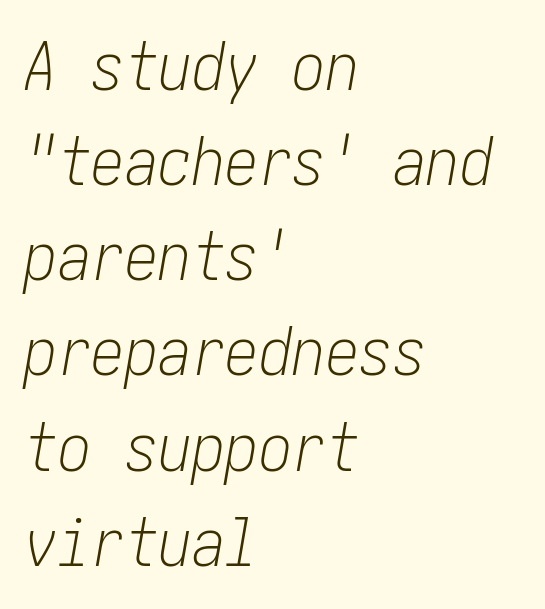
Q: Is the text bold? A: No.
Q: Is the text italic (slanted)? A: Yes, it leans right by about 10 degrees.
Q: Is the text underlined? A: No.
Q: How is the paragraph aligned? A: Left-aligned.
Q: Is the spacing between letters normal or unusually wide? A: Normal.
Q: Is the spacing between lines tight, normal or loose? A: Normal.
Q: Width (condensed, normal, or wide)? A: Condensed.
Q: Stroke contrast? A: Low.
Q: x-height? A: Medium.
